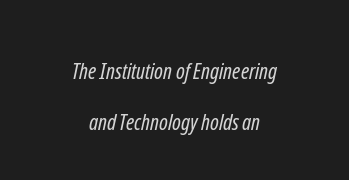
Q: Is the text bold? A: No.
Q: Is the text underlined? A: No.
Q: Is the spacing between letters normal or unusually wide? A: Normal.
Q: Is the spacing between lines tight, normal or loose? A: Loose.
